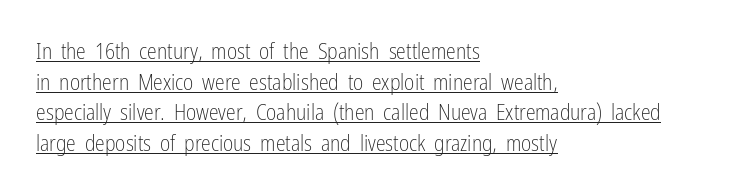
The font is comparable to plain body text, perhaps lighter. A baseline rule has been typeset under these characters. A classic flush-left, rag-right setting is used for this passage. A normal amount of white space separates one row of letters from the next. Students, note that the glyphs here touch the page at normal intervals. Italic: no, the glyphs are upright roman.
